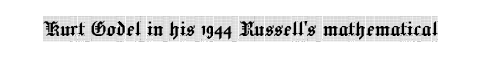
{"italic": "no", "underline": "no", "letter_spacing": "normal", "letter_spacing_em": 0.0, "glyph_px": 25}
